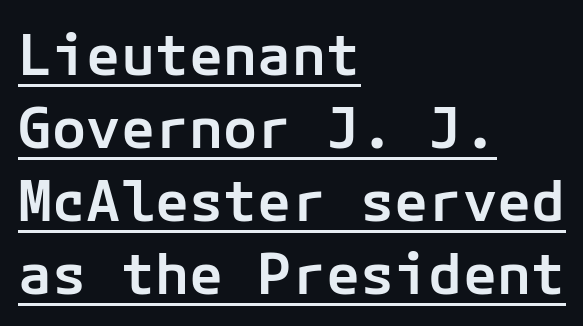
Q: Is the text bold? A: Semi-bold.
Q: Is the text italic (slanted)? A: No, it is upright.
Q: Is the typeface a serif or a sans-serif typeface? A: Sans-serif.
Q: Is the text underlined? A: Yes.
Q: How is the paragraph aligned? A: Left-aligned.
Q: Is the spacing between letters normal or unusually wide? A: Normal.
Q: Is the spacing between lines tight, normal or loose? A: Normal.
Q: Width (condensed, normal, or wide)? A: Normal.
Q: Stroke contrast? A: Low.
Q: x-height? A: Medium.
